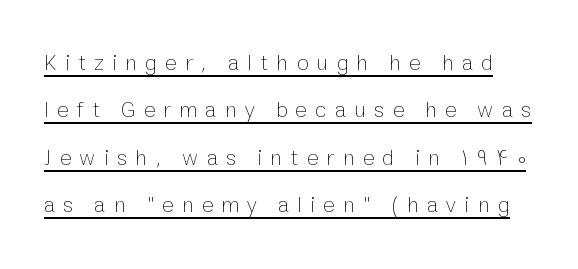
The image shows 22 px text type, upright; set loose line spacing (2.15x), unusually wide letter spacing (+0.38 em), underlined.
